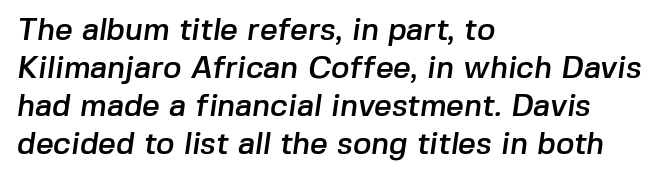
The image shows 31 px sans-serif type; set left-aligned, line spacing 1.23x, normal letter spacing, not underlined; low stroke contrast and a medium x-height.
